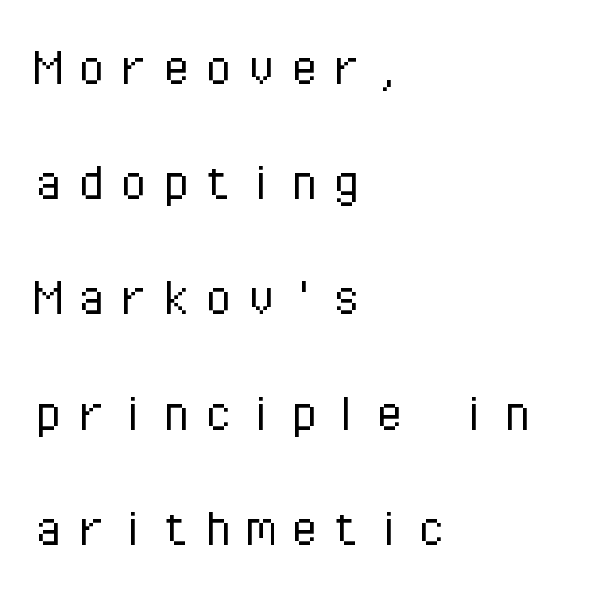
Every character here occupies the same horizontal width, giving the sample a typewriter-like rhythm. The horizontal fit of the characters is loose and conspicuously gappy. Ordinary non-slanted type is in use. Left-aligned paragraph, ragged on the right. No heavy texture on the line: the type isn't bold. Regarding leading, the lines here are spaced well apart.
